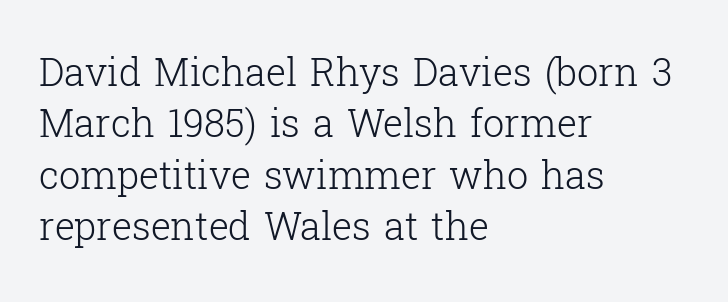
{"serif": "yes", "italic": "no", "bold": "no", "weight": "light", "width": "normal", "stroke_contrast": "low", "x_height": "medium", "monospaced": "no", "underline": "no", "align": "left", "line_spacing": "normal", "line_spacing_ratio": 1.35, "letter_spacing": "normal", "letter_spacing_em": 0.0, "glyph_px": 38}
